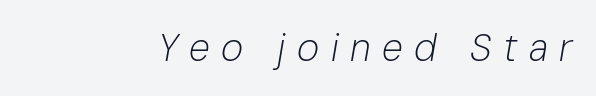
{"italic": "yes", "lean": "right", "slant_degrees": 10, "bold": "no", "weight": "light", "width": "normal", "stroke_contrast": "low", "x_height": "medium", "monospaced": "no", "underline": "no", "letter_spacing": "wide", "letter_spacing_em": 0.3, "glyph_px": 38}
